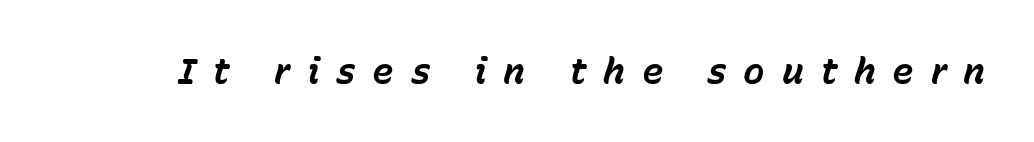
The image shows 36 px bold type, italic (leaning right); set unusually wide letter spacing (+0.46 em), not underlined; low stroke contrast and a medium x-height.
